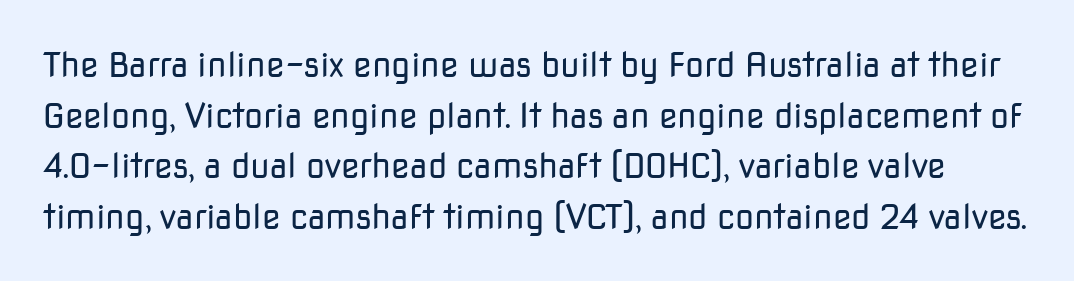
Honestly, the row spacing looks completely unremarkable. A quiet, ordinary-to-light weight characterises the typeface. Spacing verdict: proportional, widths tailored to each character. Beneath every word, the page is bare.
